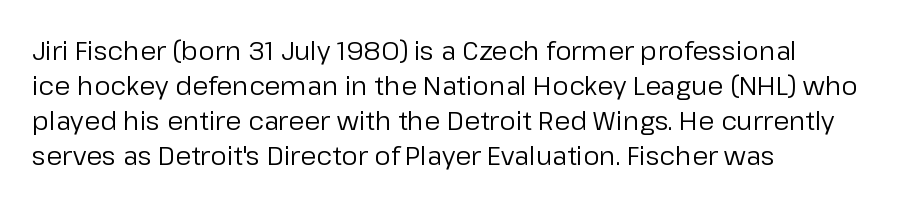
{"italic": "no", "bold": "no", "underline": "no", "align": "left", "line_spacing": "normal", "line_spacing_ratio": 1.35, "letter_spacing": "normal", "letter_spacing_em": 0.0, "glyph_px": 26}
